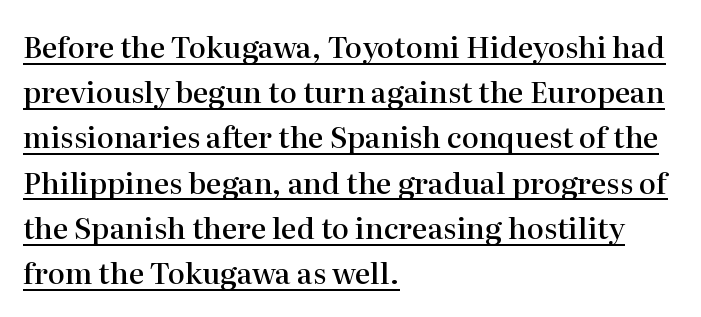
The image shows 29 px semibold serif type, upright; set left-aligned, normal line spacing (1.56x), normal letter spacing, underlined; high stroke contrast and a medium x-height.
